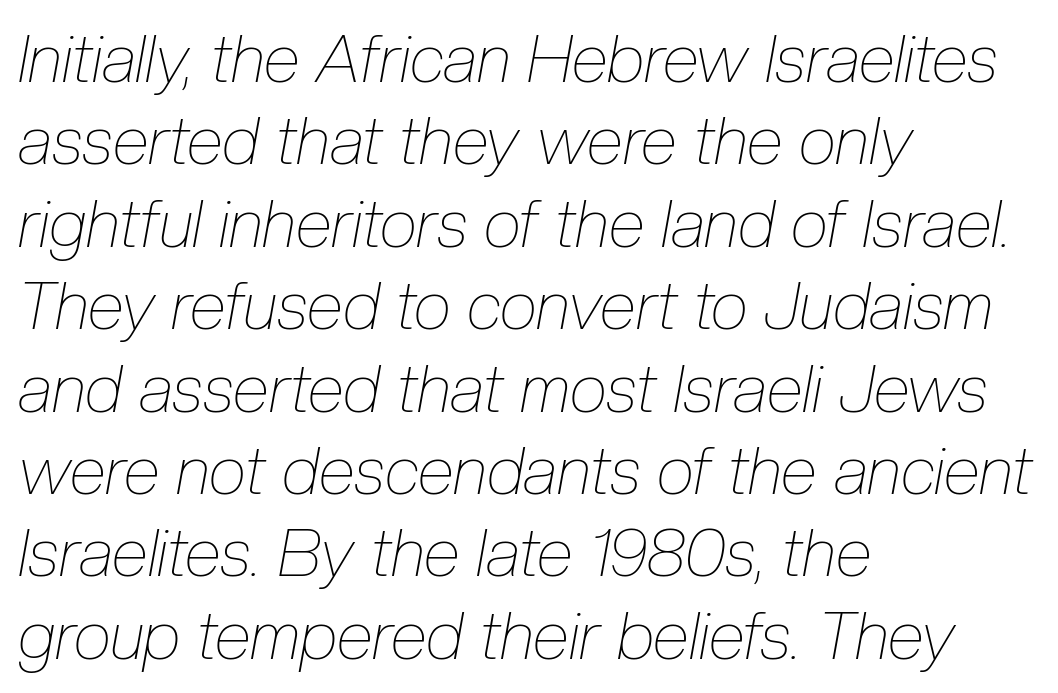
Q: Is the text bold? A: No.
Q: Is the text italic (slanted)? A: Yes, it leans right by about 10 degrees.
Q: Is the text underlined? A: No.
Q: How is the paragraph aligned? A: Left-aligned.
Q: Is the spacing between letters normal or unusually wide? A: Normal.
Q: Width (condensed, normal, or wide)? A: Condensed.
Q: Stroke contrast? A: Low.
Q: x-height? A: Medium.
Q: Monospaced? A: No.
